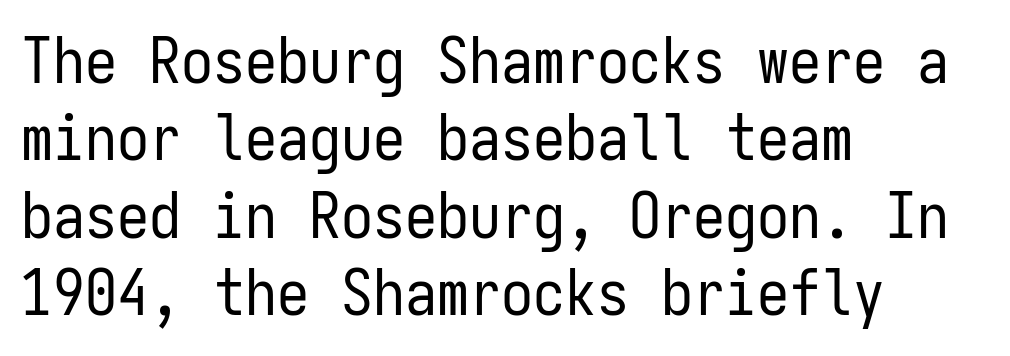
Q: Is the text bold? A: No.
Q: Is the text italic (slanted)? A: No, it is upright.
Q: Is the typeface a serif or a sans-serif typeface? A: Sans-serif.
Q: Is the text underlined? A: No.
Q: How is the paragraph aligned? A: Left-aligned.
Q: Is the spacing between letters normal or unusually wide? A: Normal.
Q: Width (condensed, normal, or wide)? A: Condensed.
Q: Stroke contrast? A: Low.
Q: x-height? A: Medium.
Q: Monospaced? A: Yes.
